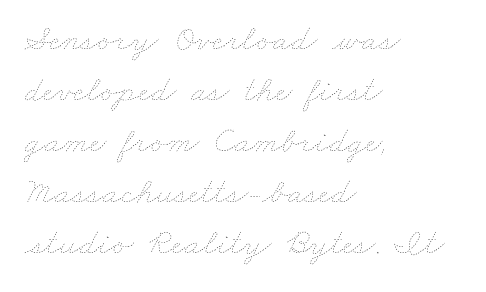
The image shows 36 px thin, wide type; set left-aligned, normal line spacing (1.42x), normal letter spacing, not underlined; low stroke contrast and a small x-height.
